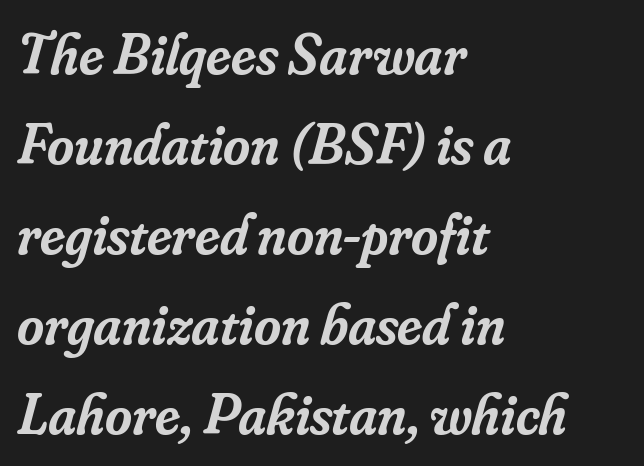
Stems and bowls a touch heavier than normal — semibold. This sample uses a serif face. The glyphs are unaccompanied by any horizontal stroke below them. Character widths vary here, with narrow letters taking less room than wide ones. The ragged edge is on the right, which tells us the setting is flush left.
